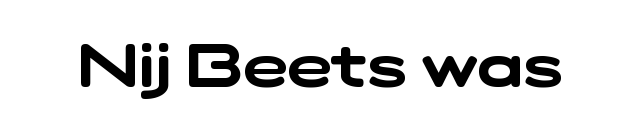
The foot of each line stays bare and open. Letterform terminals end flat and unadorned throughout the passage. The passage shown is typed in a proportional face where columns would drift. Words appear dense and cohesive because spacing is normal.
